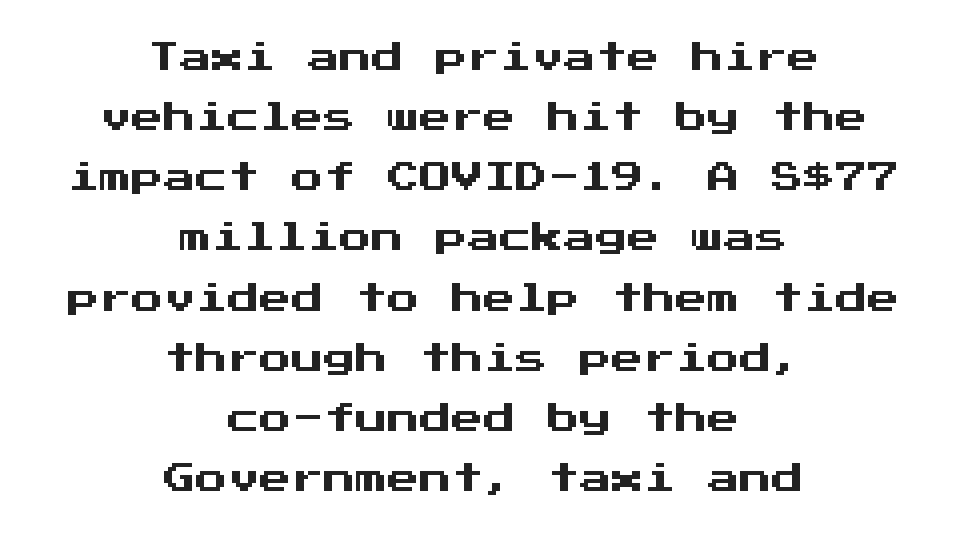
{"serif": "no", "italic": "no", "width": "normal", "stroke_contrast": "medium", "x_height": "medium", "monospaced": "yes", "underline": "no", "align": "center", "line_spacing_ratio": 1.88, "letter_spacing": "normal", "letter_spacing_em": 0.0, "glyph_px": 32}
